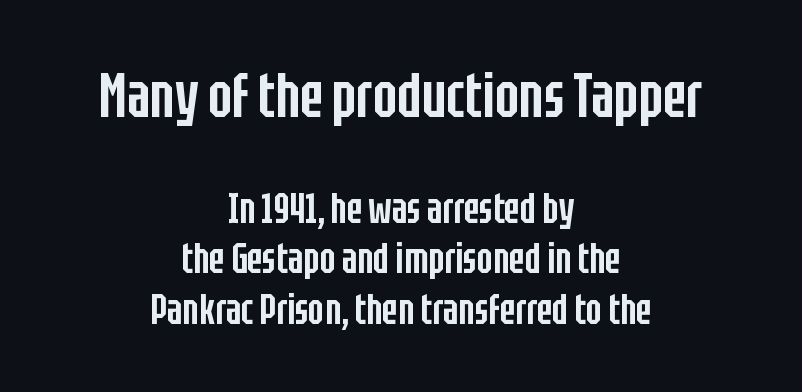
Here the glyphs are tracked normally, forming tight word shapes. Think of a printed novel: that variable character pitch is what you see here. Moderately thickened strokes mark this as semibold type. Unlike a traditional serif, this face leaves its strokes unadorned. The emphasis by scale lands on block number one, above. In CSS terms this would be text-align: center.
